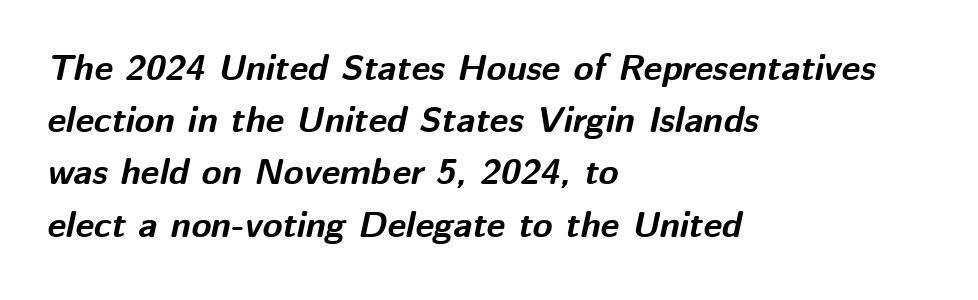
Q: Is the text bold? A: Yes.
Q: Is the text italic (slanted)? A: Yes, it leans right by about 12 degrees.
Q: Is the text underlined? A: No.
Q: How is the paragraph aligned? A: Left-aligned.
Q: Is the spacing between letters normal or unusually wide? A: Normal.
Q: Is the spacing between lines tight, normal or loose? A: Normal.
Q: Width (condensed, normal, or wide)? A: Normal.
Q: Stroke contrast? A: Medium.
Q: x-height? A: Medium.
Q: Monospaced? A: No.
